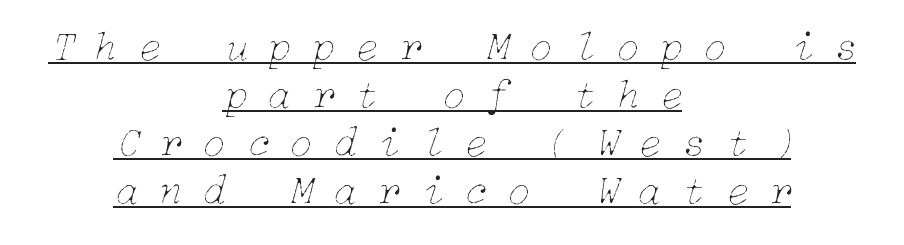
{"italic": "yes", "lean": "right", "slant_degrees": 15, "bold": "no", "weight": "thin", "width": "normal", "stroke_contrast": "low", "x_height": "medium", "underline": "yes", "align": "center", "line_spacing": "tight", "line_spacing_ratio": 1.14, "letter_spacing": "wide", "letter_spacing_em": 0.49, "glyph_px": 42}
